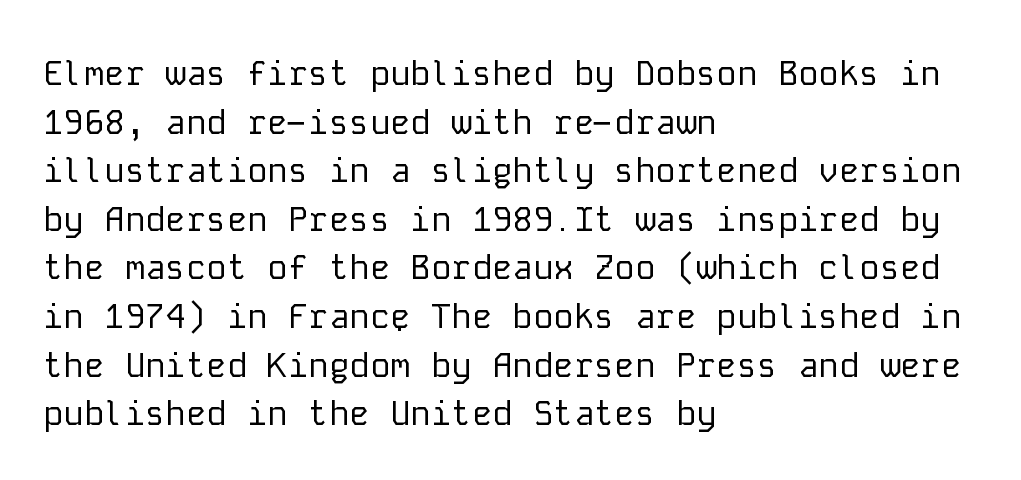
The compositor pushed each line to the left boundary. Decoration check: the copy has no underline. The text was rendered using a sans face with plain stroke endings. A normal amount of white space separates one row of letters from the next. The typography opts for an upright posture over an oblique one.
